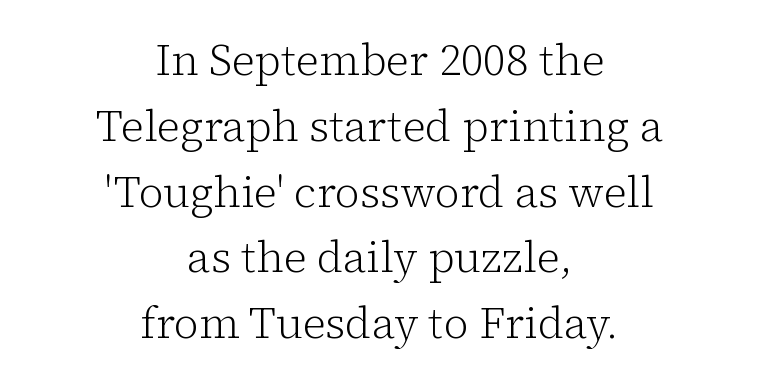
Q: Is the text bold? A: No.
Q: Is the text italic (slanted)? A: No, it is upright.
Q: Is the typeface a serif or a sans-serif typeface? A: Serif.
Q: Is the text underlined? A: No.
Q: How is the paragraph aligned? A: Centered.
Q: Is the spacing between letters normal or unusually wide? A: Normal.
Q: Is the spacing between lines tight, normal or loose? A: Normal.
Q: Width (condensed, normal, or wide)? A: Normal.
Q: Stroke contrast? A: Low.
Q: x-height? A: Medium.
Q: Monospaced? A: No.
